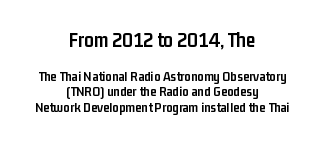
No word sits above an underline. The lettering holds an erect, upright posture throughout. A typesetter would call this leading minimal, almost set solid. Caption: upper text group enlarged, lower text group reduced. I'd describe the lettering as bold — thick and assertive. A student would call this center alignment; a typographer would say set centered.
